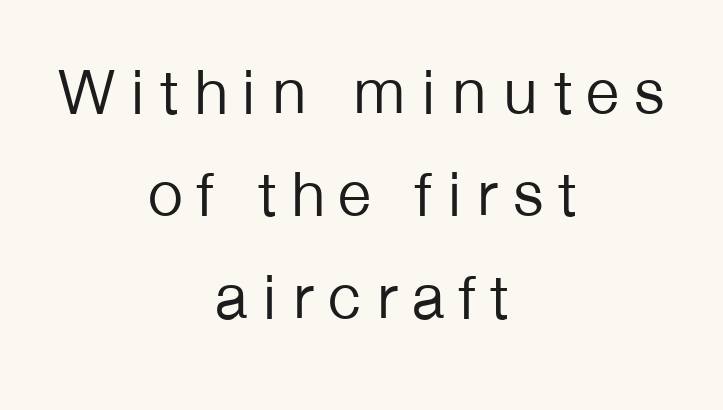
The image shows 64 px regular-weight sans-serif type, upright; set centered, normal line spacing (1.6x), unusually wide letter spacing (+0.2 em), not underlined; low stroke contrast and a medium x-height.
